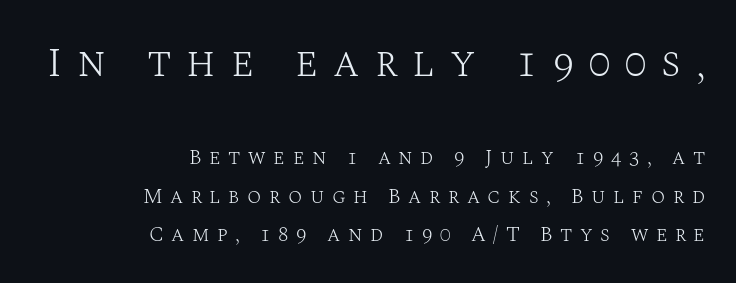
{"serif": "yes", "italic": "no", "bold": "no", "weight": "light", "width": "normal", "stroke_contrast": "medium", "x_height": "large", "monospaced": "no", "underline": "no", "align": "right", "line_spacing_ratio": 1.83, "letter_spacing": "wide", "letter_spacing_em": 0.36, "larger_block": "first", "size_ratio": 2.0, "glyph_px": 42}
